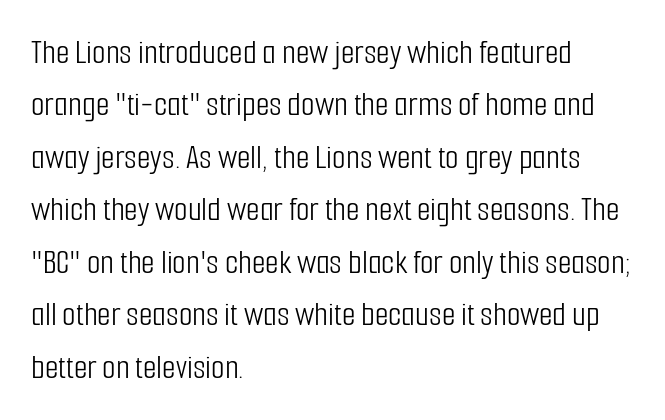
{"serif": "no", "italic": "no", "bold": "no", "weight": "light", "width": "condensed", "stroke_contrast": "low", "x_height": "medium", "monospaced": "no", "underline": "no", "align": "left", "line_spacing": "normal", "line_spacing_ratio": 1.5, "letter_spacing": "normal", "letter_spacing_em": 0.0, "glyph_px": 35}
